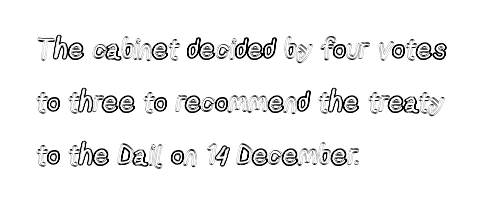
The image shows 28 px condensed type; set left-aligned, loose line spacing (1.9x), normal letter spacing, not underlined; a medium x-height.
